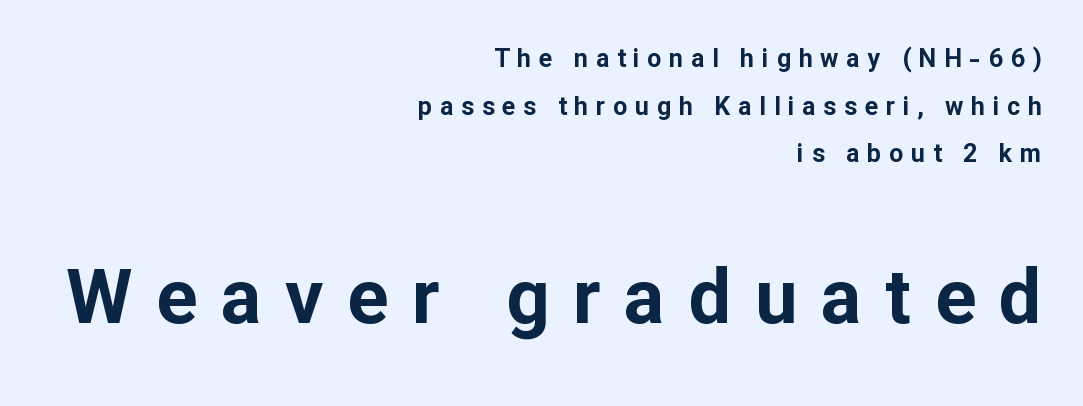
What's the leading like? Stretched, with rows far apart. Reading down the block, your eye finds every line finishing at a fixed right position. Strong, thick strokes mark this as bold type. Unmarked baselines from the first word to the last. A typesetter would label this face a sans. Bigger letters appear in the bottom chunk; the top chunk is reduced.
